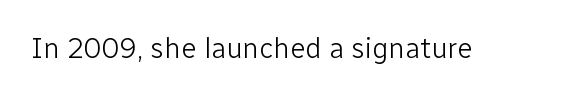
The image shows 29 px light sans-serif type, upright; set normal letter spacing, not underlined; low stroke contrast and a medium x-height.
